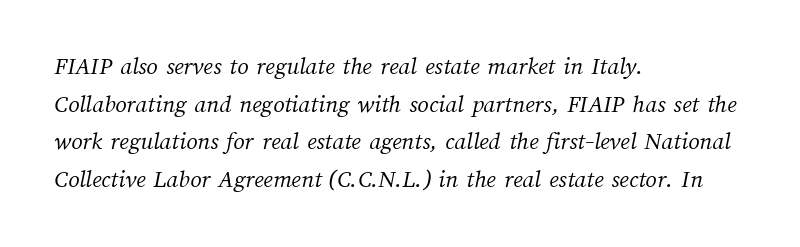
{"bold": "no", "underline": "no", "align": "left", "line_spacing": "normal", "line_spacing_ratio": 1.51, "letter_spacing": "normal", "letter_spacing_em": 0.0, "glyph_px": 25}
